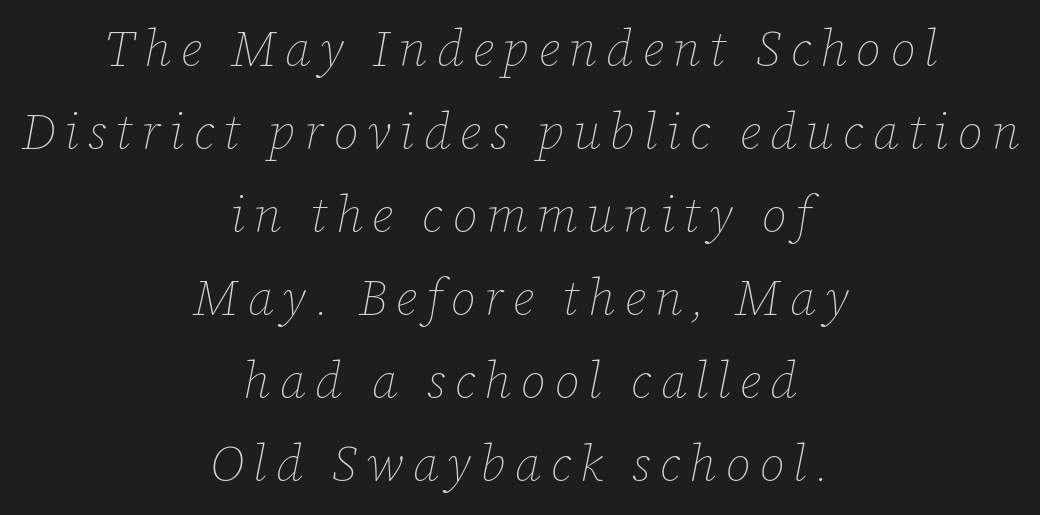
{"italic": "yes", "lean": "right", "slant_degrees": 12, "bold": "no", "weight": "thin", "width": "normal", "stroke_contrast": "low", "x_height": "medium", "monospaced": "no", "underline": "no", "align": "center", "line_spacing": "normal", "line_spacing_ratio": 1.66, "glyph_px": 50}
